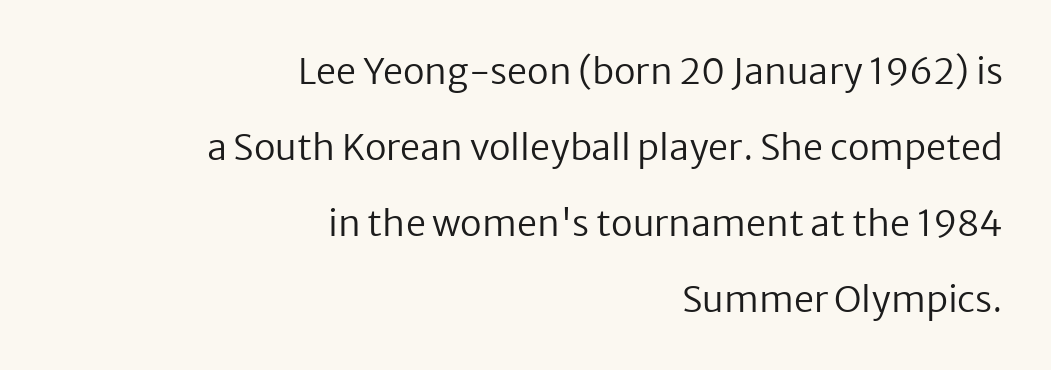
The image shows 36 px regular-weight sans-serif type, upright; set right-aligned, loose line spacing (2.11x), normal letter spacing, not underlined; low stroke contrast and a medium x-height.
